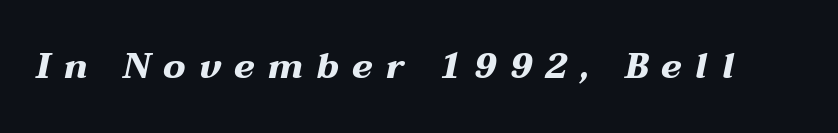
A bare baseline throughout the passage. A typesetter would call this heavily tracked-out type. Does the lettering tilt? It does — this is italic. The rendering uses natural spacing where letterforms have individual widths. Is the type bold? Yes — the strokes are clearly thick and heavy.
